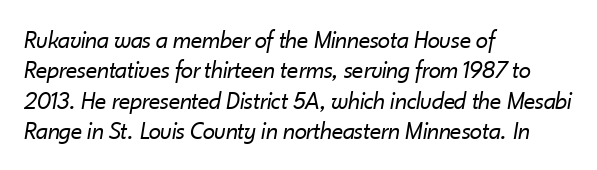
{"italic": "yes", "lean": "right", "slant_degrees": 10, "bold": "no", "underline": "no", "align": "left", "line_spacing_ratio": 1.22, "letter_spacing": "normal", "letter_spacing_em": 0.0, "glyph_px": 25}
